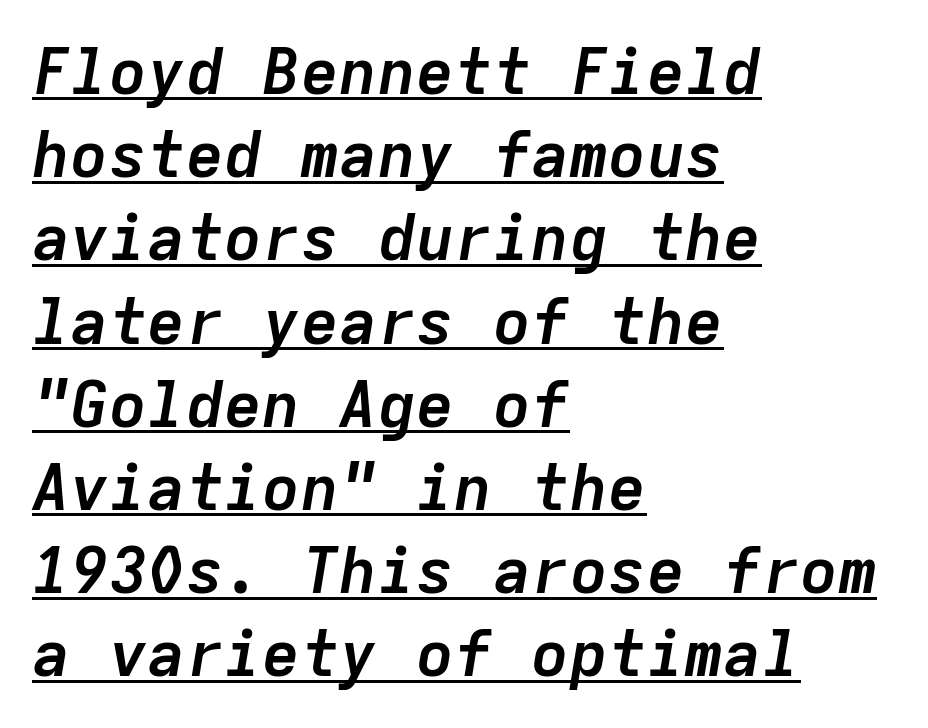
Spacing verdict: monospaced, one width for all characters. Short and long lines alike share a common starting point at left. Posture: slanted. Here the glyphs are tracked normally, forming tight word shapes. You'd pick this weight for a headline — it's a proper bold. Vertical spacing — default.
